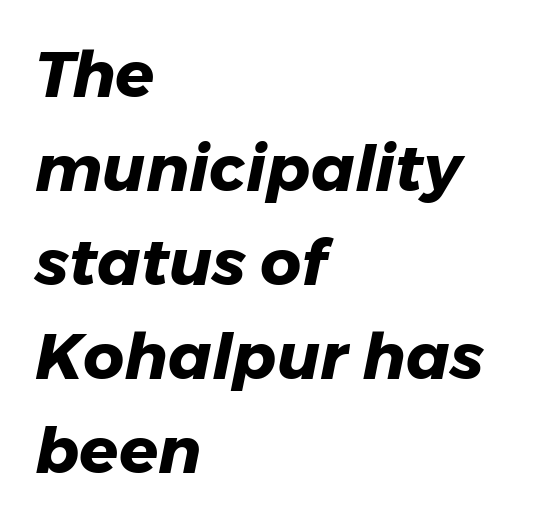
The image shows 64 px heavy type, italic (leaning right); set left-aligned, normal line spacing (1.47x), normal letter spacing, not underlined; low stroke contrast and a medium x-height.
